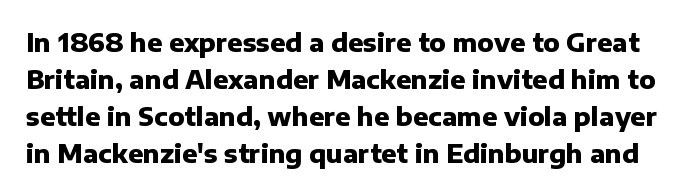
The image shows 25 px bold type, upright; set normal line spacing (1.48x), normal letter spacing, not underlined.
